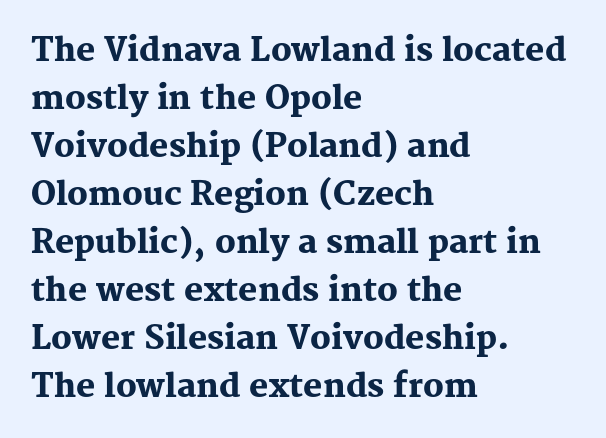
{"serif": "yes", "italic": "no", "bold": "yes", "weight": "heavy", "width": "normal", "stroke_contrast": "medium", "x_height": "medium", "monospaced": "no", "underline": "no", "align": "left", "line_spacing": "normal", "line_spacing_ratio": 1.5, "letter_spacing": "normal", "letter_spacing_em": 0.0, "glyph_px": 32}
